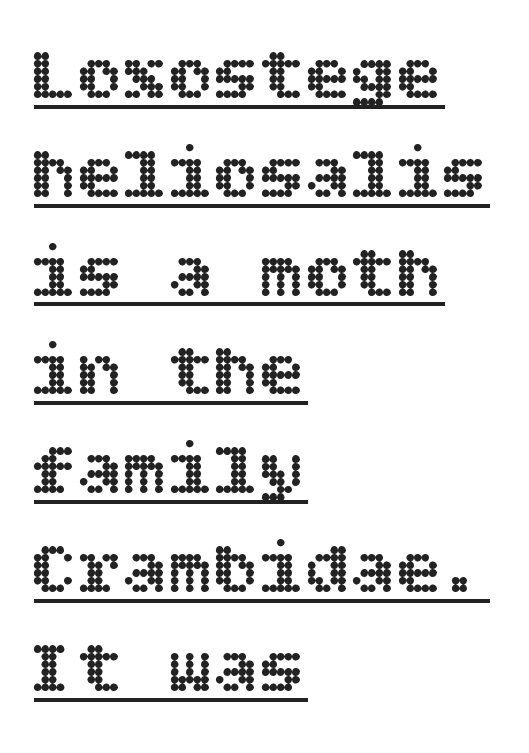
The rag falls on the right side of this text block. No extra tracking has been applied to these lines. When letters stand straight like this, we call the style roman or upright. The string is rendered with underlining switched on. Evenly set lines give the paragraph a standard silhouette.
